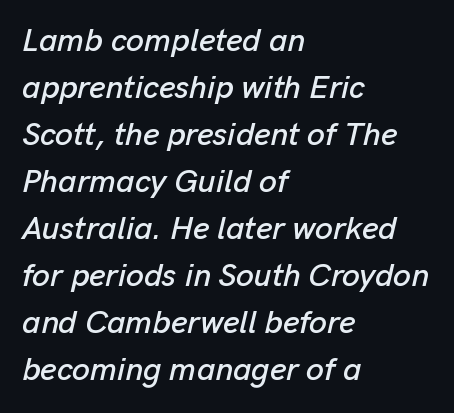
{"italic": "yes", "lean": "right", "slant_degrees": 13, "width": "normal", "stroke_contrast": "low", "x_height": "medium", "monospaced": "no", "underline": "no", "align": "left", "line_spacing": "normal", "line_spacing_ratio": 1.47, "letter_spacing": "normal", "letter_spacing_em": 0.0, "glyph_px": 32}
